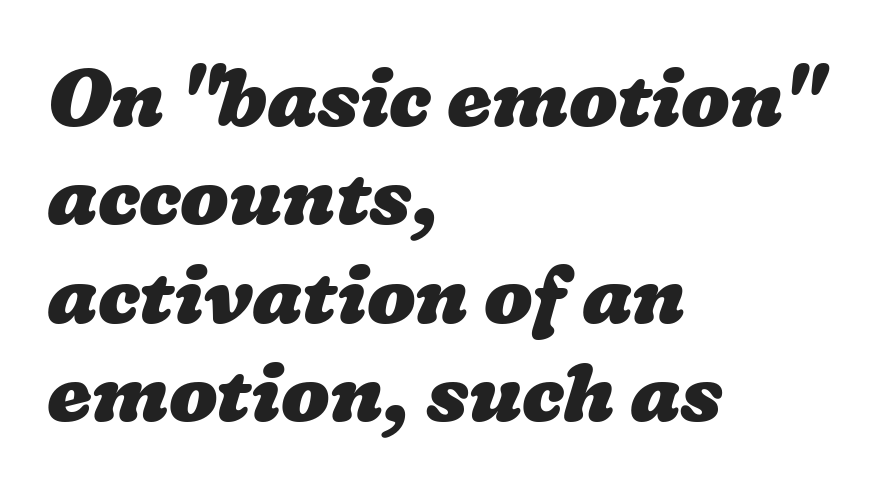
Q: Is the text bold? A: Yes.
Q: Is the text underlined? A: No.
Q: How is the paragraph aligned? A: Left-aligned.
Q: Is the spacing between letters normal or unusually wide? A: Normal.
Q: Width (condensed, normal, or wide)? A: Wide.
Q: Stroke contrast? A: Low.
Q: x-height? A: Medium.
Q: Monospaced? A: No.
